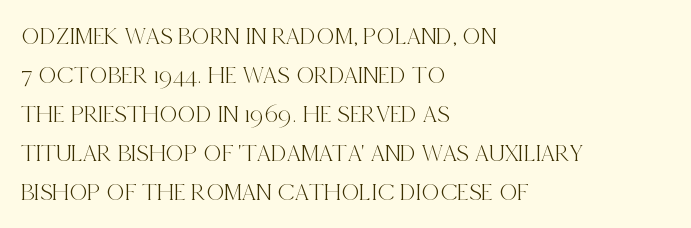
{"italic": "no", "underline": "no", "align": "left", "line_spacing": "normal", "line_spacing_ratio": 1.56, "letter_spacing": "normal", "letter_spacing_em": 0.0, "glyph_px": 25}
